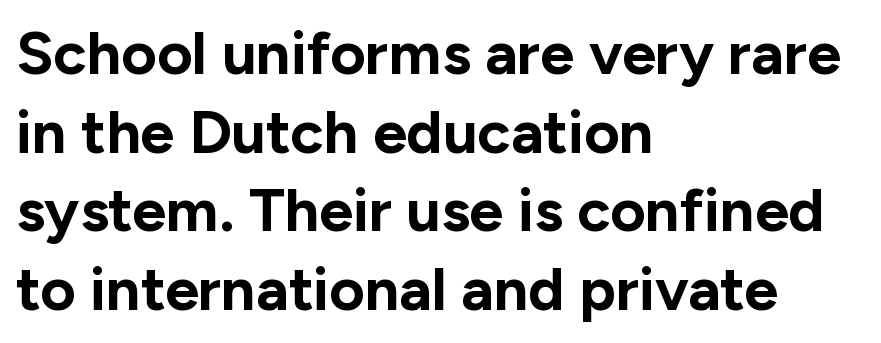
{"serif": "no", "italic": "no", "bold": "yes", "weight": "bold", "width": "normal", "stroke_contrast": "low", "x_height": "medium", "monospaced": "no", "underline": "no", "align": "left", "line_spacing": "normal", "line_spacing_ratio": 1.29, "letter_spacing": "normal", "letter_spacing_em": 0.0, "glyph_px": 61}
